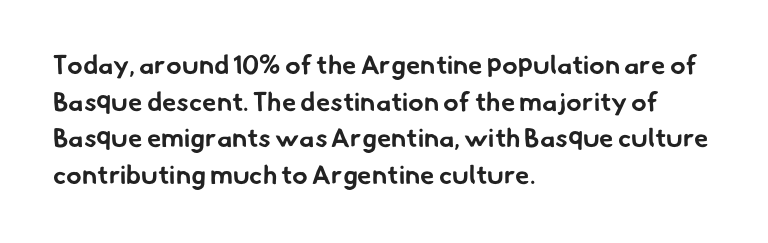
The image shows 26 px bold type; set left-aligned, normal line spacing (1.41x), normal letter spacing, not underlined.
